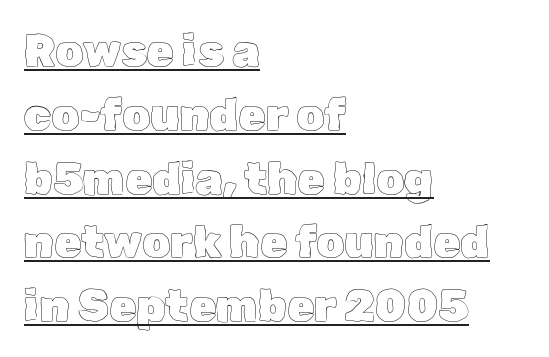
{"italic": "no", "width": "normal", "x_height": "medium", "monospaced": "no", "underline": "yes", "align": "left", "line_spacing": "normal", "line_spacing_ratio": 1.45, "letter_spacing": "normal", "letter_spacing_em": 0.0, "glyph_px": 44}
